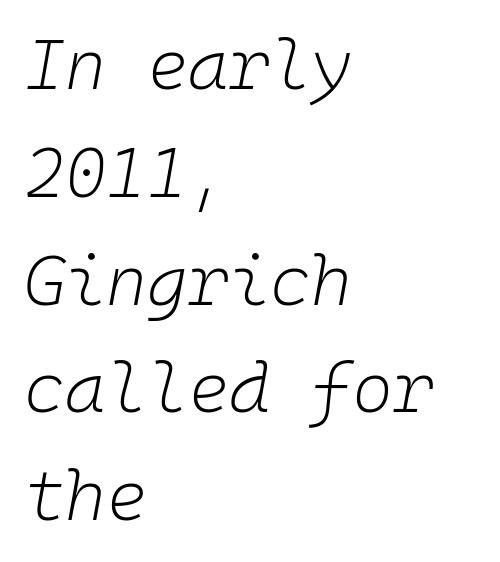
Normally led — the rows are evenly, conventionally spaced. Honestly, there is no underline to notice here at all. Unbolded letterforms with no extra heft. The paragraph has a hard left edge and a soft right edge. Each word holds together tightly as a unit, with standard inter-letter gaps.
